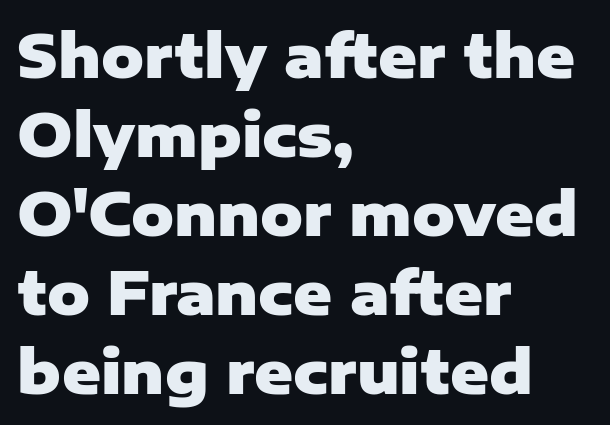
{"serif": "no", "italic": "no", "bold": "yes", "weight": "heavy", "width": "normal", "stroke_contrast": "low", "x_height": "medium", "monospaced": "no", "underline": "no", "align": "left", "line_spacing": "normal", "line_spacing_ratio": 1.34, "letter_spacing": "normal", "letter_spacing_em": 0.0, "glyph_px": 59}
